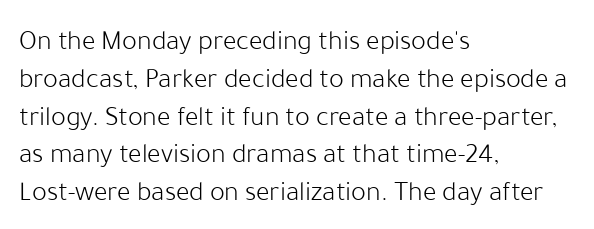
The passage shown is not bold in any degree. This sample is left-justified, so line endings fall wherever the words run out. Anything drawn beneath the words? Only blank space. The passage shown is typed in a proportional face where columns would drift. The tracking reads as untouched default to a designer's eye. Do the letters lean? They stand straight.
